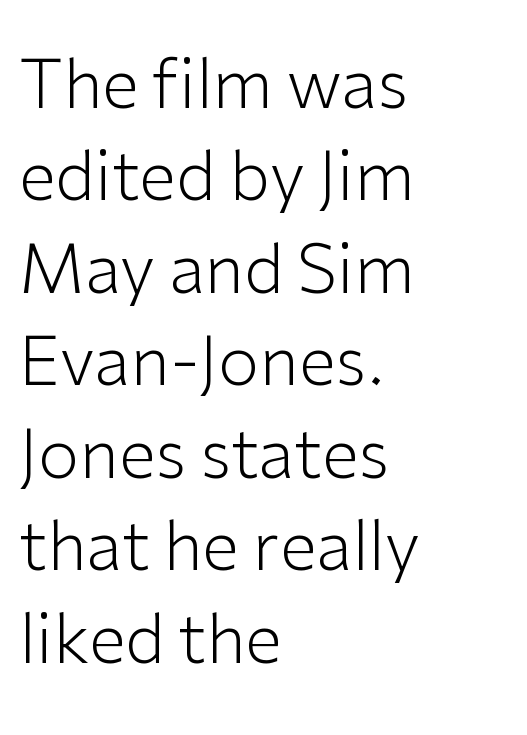
Q: Is the text bold? A: No.
Q: Is the text italic (slanted)? A: No, it is upright.
Q: Is the typeface a serif or a sans-serif typeface? A: Sans-serif.
Q: Is the text underlined? A: No.
Q: How is the paragraph aligned? A: Left-aligned.
Q: Is the spacing between letters normal or unusually wide? A: Normal.
Q: Is the spacing between lines tight, normal or loose? A: Normal.
Q: Width (condensed, normal, or wide)? A: Normal.
Q: Stroke contrast? A: Low.
Q: x-height? A: Medium.
Q: Monospaced? A: No.
